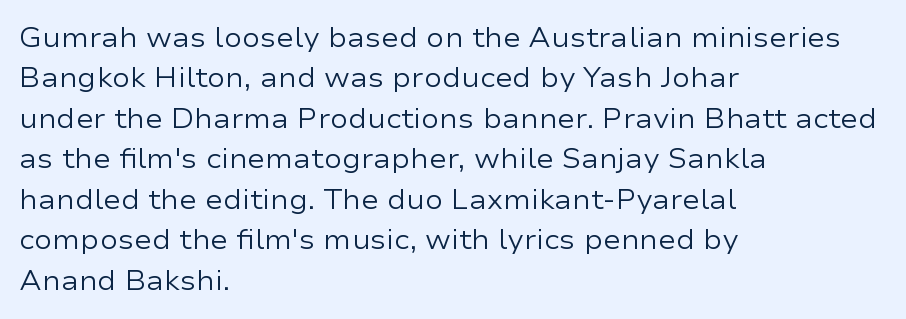
Q: Is the text bold? A: No.
Q: Is the text italic (slanted)? A: No, it is upright.
Q: Is the text underlined? A: No.
Q: How is the paragraph aligned? A: Left-aligned.
Q: Is the spacing between letters normal or unusually wide? A: Normal.
Q: Is the spacing between lines tight, normal or loose? A: Normal.
